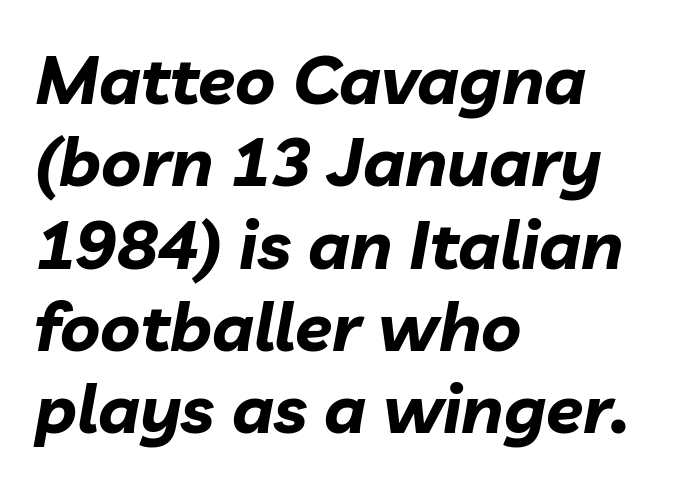
The image shows 68 px bold type, italic (leaning right); set left-aligned, line spacing 1.21x, normal letter spacing, not underlined; low stroke contrast and a medium x-height.
